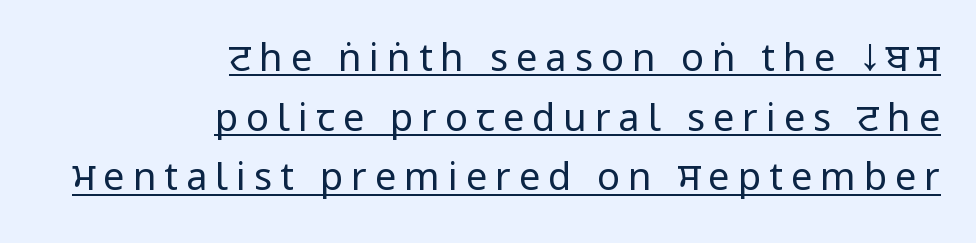
{"serif": "no", "italic": "no", "bold": "no", "weight": "regular", "width": "condensed", "stroke_contrast": "low", "underline": "yes", "align": "right", "line_spacing": "normal", "line_spacing_ratio": 1.57, "letter_spacing": "wide", "letter_spacing_em": 0.21, "glyph_px": 38}
